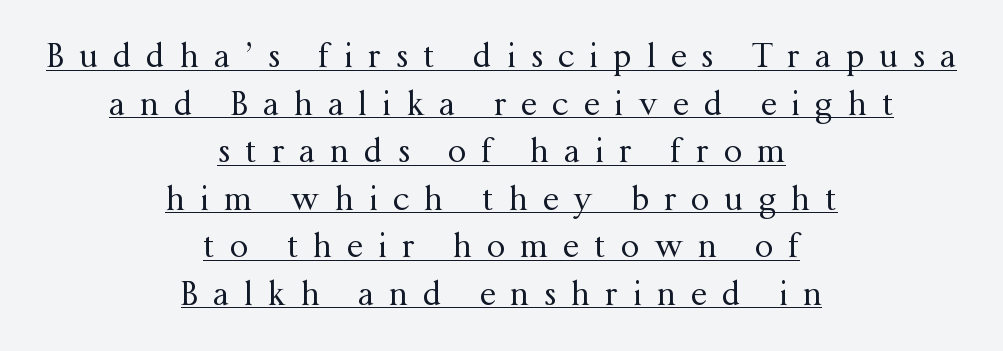
A baseline rule has been typeset under these characters. Stroke thickness stays within the range of a standard reading face or lighter. Tracking here is generous; glyphs stand well apart from one another. The passage is arranged like a title page — every line centered. Does the type have serifs? Yes, each stem ends in a small foot.
